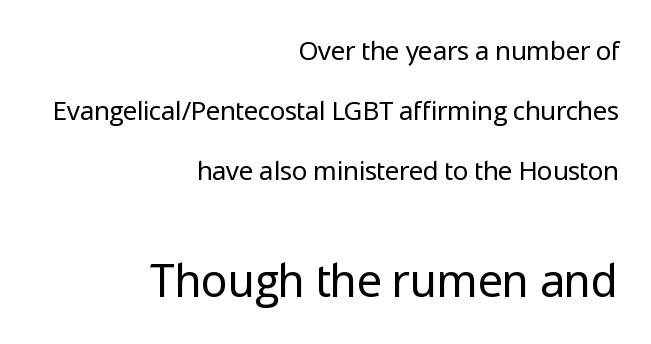
The image shows 45 px regular-weight sans-serif type, upright; set right-aligned, loose line spacing (2.31x), normal letter spacing, not underlined; the second (bottom) block is 1.73x larger; low stroke contrast and a medium x-height.
